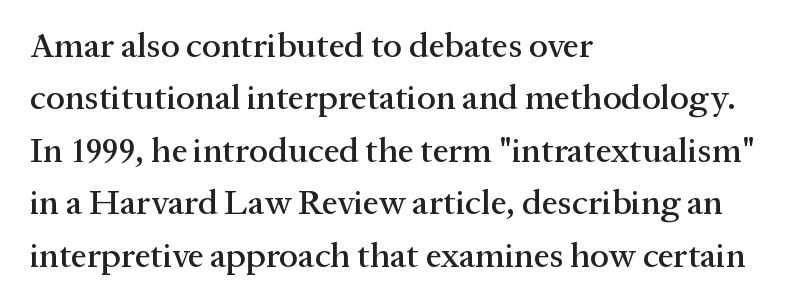
Q: Is the text italic (slanted)? A: No, it is upright.
Q: Is the typeface a serif or a sans-serif typeface? A: Serif.
Q: Is the text underlined? A: No.
Q: How is the paragraph aligned? A: Left-aligned.
Q: Is the spacing between letters normal or unusually wide? A: Normal.
Q: Is the spacing between lines tight, normal or loose? A: Normal.
Q: Width (condensed, normal, or wide)? A: Normal.
Q: Stroke contrast? A: Medium.
Q: x-height? A: Medium.
Q: Monospaced? A: No.
